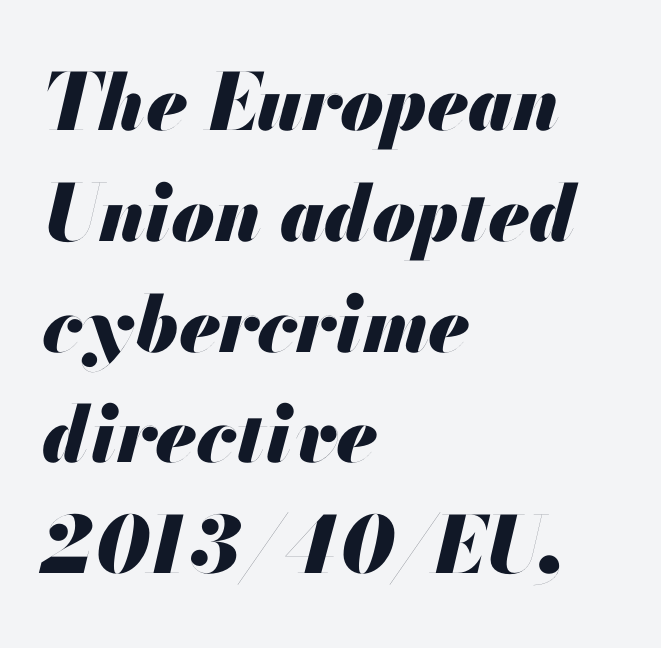
{"italic": "yes", "lean": "right", "slant_degrees": 13, "bold": "yes", "weight": "heavy", "width": "normal", "stroke_contrast": "medium", "x_height": "small", "monospaced": "no", "underline": "no", "align": "left", "line_spacing": "normal", "line_spacing_ratio": 1.42, "letter_spacing": "normal", "letter_spacing_em": 0.0, "glyph_px": 78}
